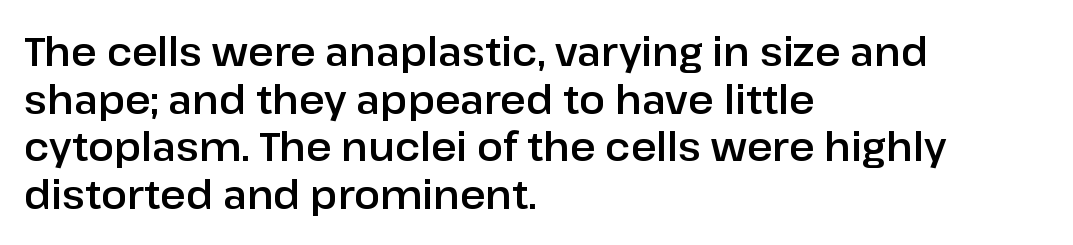
Words appear dense and cohesive because spacing is normal. Rule under the text: the space is simply empty. A typesetter would label this face a sans. Characters remain perfectly vertical along every line. The letters advance in unequal steps, a hallmark of proportional type. The lines are quadded left.
